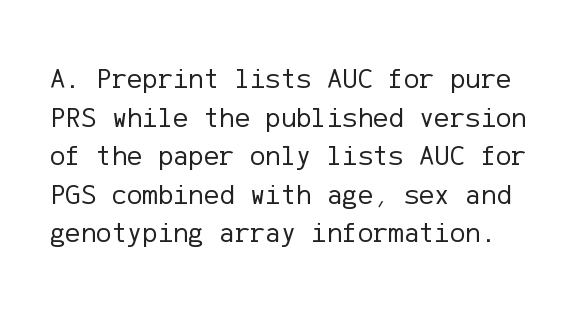
{"serif": "no", "italic": "no", "bold": "no", "weight": "regular", "width": "normal", "stroke_contrast": "low", "x_height": "medium", "underline": "no", "line_spacing": "normal", "line_spacing_ratio": 1.33, "letter_spacing": "normal", "letter_spacing_em": 0.0, "glyph_px": 29}
